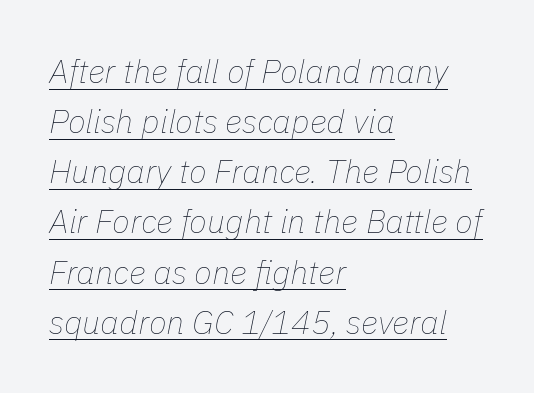
Q: Is the text bold? A: No.
Q: Is the text italic (slanted)? A: Yes, it leans right by about 11 degrees.
Q: Is the text underlined? A: Yes.
Q: How is the paragraph aligned? A: Left-aligned.
Q: Is the spacing between letters normal or unusually wide? A: Normal.
Q: Is the spacing between lines tight, normal or loose? A: Normal.
Q: Width (condensed, normal, or wide)? A: Normal.
Q: Stroke contrast? A: Low.
Q: x-height? A: Medium.
Q: Monospaced? A: No.
